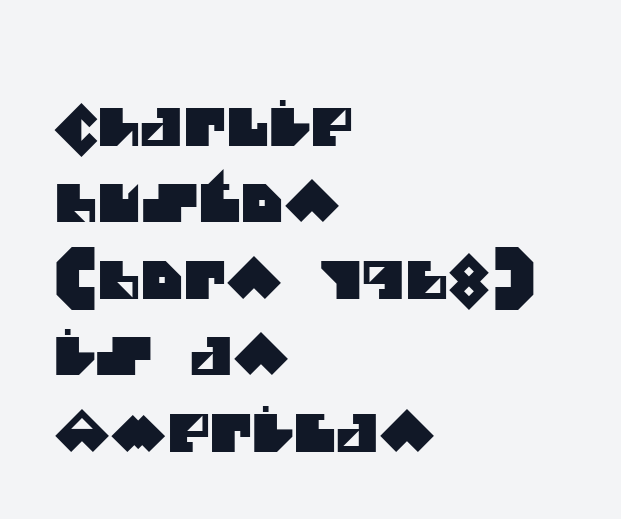
{"serif": "no", "width": "normal", "stroke_contrast": "medium", "x_height": "large", "monospaced": "no", "underline": "no", "align": "left", "line_spacing": "normal", "line_spacing_ratio": 1.47, "letter_spacing": "normal", "letter_spacing_em": 0.0, "glyph_px": 52}
